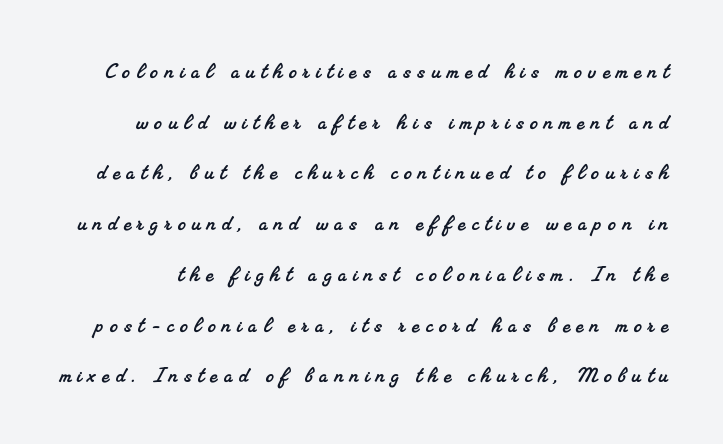
{"underline": "no", "line_spacing": "loose", "line_spacing_ratio": 2.03, "letter_spacing": "wide", "letter_spacing_em": 0.26, "glyph_px": 25}
